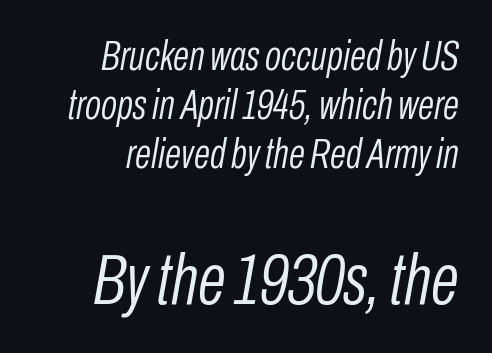
The image shows 73 px light, condensed type, italic (leaning right); set right-aligned, line spacing 1.17x, normal letter spacing, not underlined; the second (bottom) block is 1.74x larger; low stroke contrast and a medium x-height.
